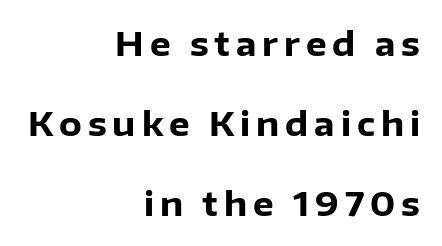
{"serif": "no", "italic": "no", "bold": "yes", "weight": "heavy", "width": "normal", "stroke_contrast": "low", "x_height": "medium", "monospaced": "no", "underline": "no", "align": "right", "line_spacing": "loose", "line_spacing_ratio": 2.42, "glyph_px": 33}
